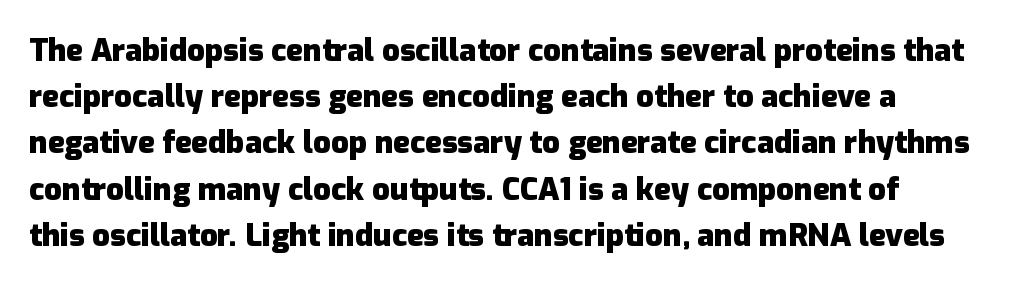
Here the designer chose a conventional face with non-uniform glyph widths. The rendering shows plain stroke endings on the letterforms — a sans-serif design. The letterforms sit shoulder to shoulder at normal distance. Normally led — the rows are evenly, conventionally spaced. In CSS terms this would be text-align: left.
